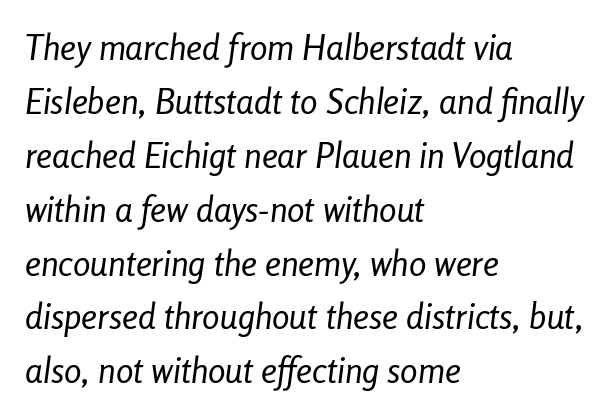
An italicized treatment has been applied to the whole sample. The baseline area is clear. The passage shown is typed in a proportional face where columns would drift. Heaviness? Minimal to ordinary, like unemphasized prose. Nobody touched the tracking dial on this one.
